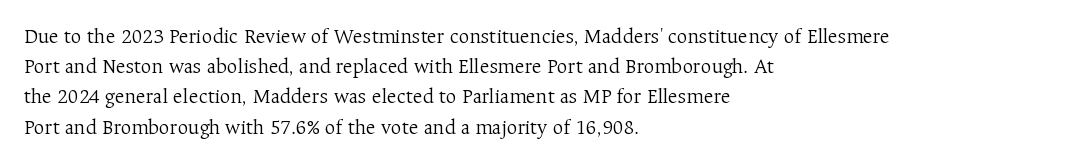
Regarding leading, the lines here are spaced in the standard way. Underline: absent. A classic flush-left, rag-right setting is used for this passage. Every character sits straight up, as roman type does.
